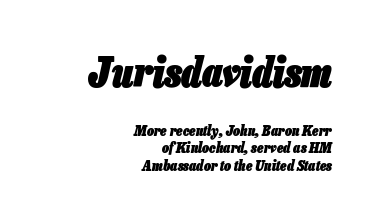
Q: Is the text bold? A: Yes.
Q: Is the text italic (slanted)? A: Yes, it leans right by about 13 degrees.
Q: Is the text underlined? A: No.
Q: How is the paragraph aligned? A: Right-aligned.
Q: Is the spacing between letters normal or unusually wide? A: Normal.
Q: Which block of text is set in a larger size, the first (top) or the second (bottom)? A: The first (top) one.
Q: Width (condensed, normal, or wide)? A: Condensed.
Q: Stroke contrast? A: Low.
Q: x-height? A: Medium.
Q: Monospaced? A: No.
